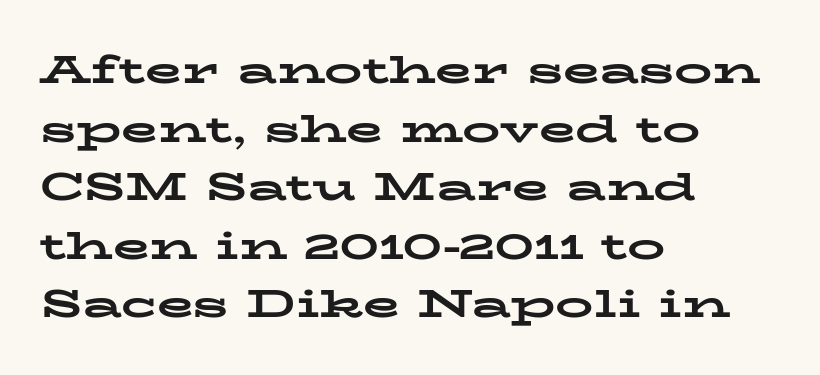
Looks like regular typesetting: each glyph gets only the width it needs. These lines keep a tight, regular rhythm from letter to letter. The lettering stays uniformly vertical, giving the passage a roman look. Pretty heavy lettering here — definitely bold. Underlining? Definitely not there. The designer left line spacing at the default.
